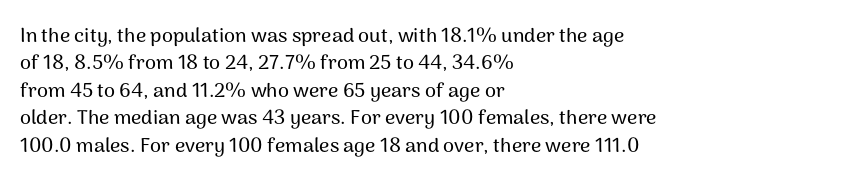
Q: Is the text italic (slanted)? A: No, it is upright.
Q: Is the text underlined? A: No.
Q: How is the paragraph aligned? A: Left-aligned.
Q: Is the spacing between letters normal or unusually wide? A: Normal.
Q: Is the spacing between lines tight, normal or loose? A: Normal.
